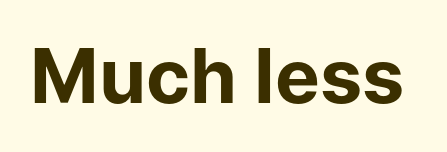
Ascenders rise straight up at ninety degrees. Has an underline been added? It has not. Is this a fixed-width face? No — the glyphs have proportional, varying widths. No extra tracking has been applied to these lines. Font category for this specimen: sans-serif.
